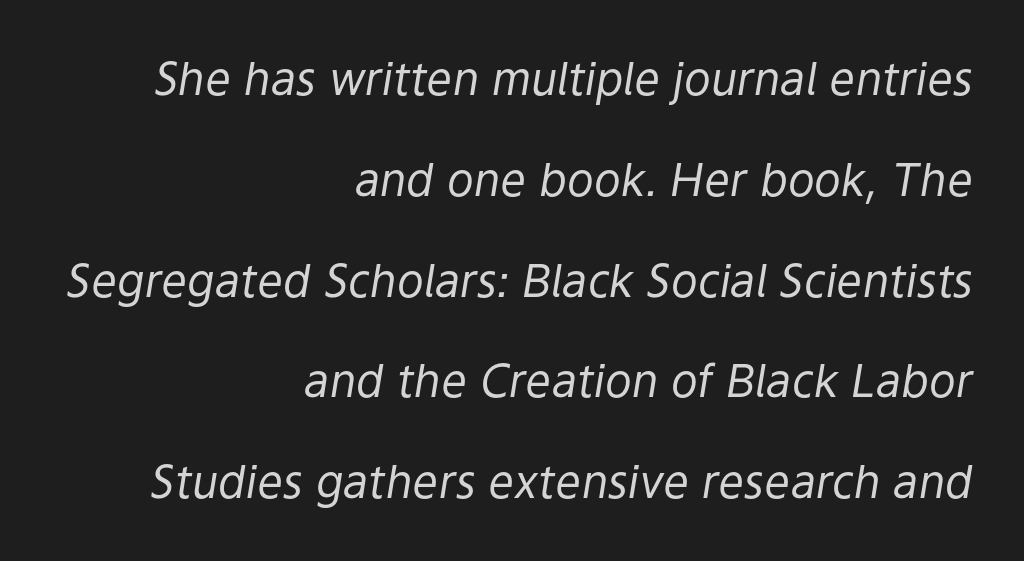
{"italic": "yes", "lean": "right", "slant_degrees": 9, "bold": "no", "weight": "regular", "width": "normal", "stroke_contrast": "low", "x_height": "medium", "monospaced": "no", "underline": "no", "align": "right", "line_spacing": "loose", "line_spacing_ratio": 2.24, "letter_spacing": "normal", "letter_spacing_em": 0.0, "glyph_px": 45}
